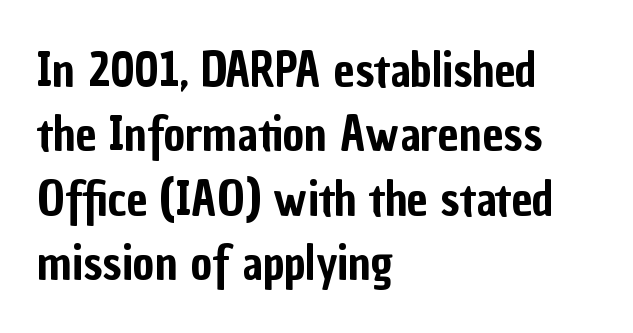
Only glyphs here, with clear space below each row. Is the letter spacing exaggerated? No — it looks like the ordinary default. Proportional: the letters do not fall into vertical columns. In terms of leading, this rendering sits right in the middle. Do the letters lean? They stand straight. These lines stack with their left ends in a neat column.
